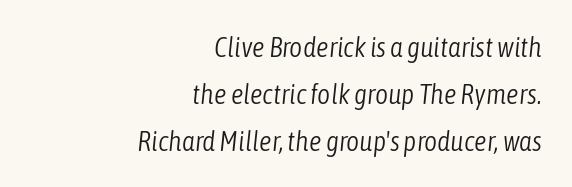
Q: Is the text bold? A: No.
Q: Is the text italic (slanted)? A: Yes, it leans right by about 6 degrees.
Q: Is the text underlined? A: No.
Q: How is the paragraph aligned? A: Right-aligned.
Q: Is the spacing between letters normal or unusually wide? A: Normal.
Q: Is the spacing between lines tight, normal or loose? A: Normal.
Q: Width (condensed, normal, or wide)? A: Condensed.
Q: Stroke contrast? A: Low.
Q: x-height? A: Medium.
Q: Monospaced? A: No.
